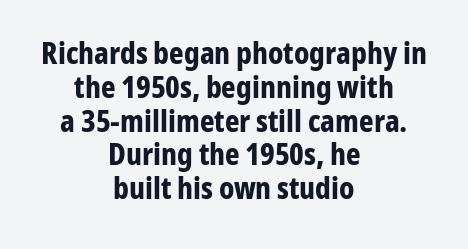
The image shows 31 px bold, condensed sans-serif type, upright; set centered, tight line spacing (1.09x), normal letter spacing, not underlined; low stroke contrast and a medium x-height.
